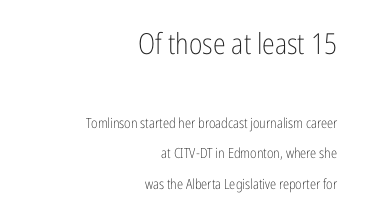
Q: Is the text bold? A: No.
Q: Is the text italic (slanted)? A: No, it is upright.
Q: Is the typeface a serif or a sans-serif typeface? A: Sans-serif.
Q: Is the text underlined? A: No.
Q: How is the paragraph aligned? A: Right-aligned.
Q: Is the spacing between letters normal or unusually wide? A: Normal.
Q: Is the spacing between lines tight, normal or loose? A: Loose.
Q: Which block of text is set in a larger size, the first (top) or the second (bottom)? A: The first (top) one.
Q: Width (condensed, normal, or wide)? A: Condensed.
Q: Stroke contrast? A: Low.
Q: x-height? A: Medium.
Q: Monospaced? A: No.
